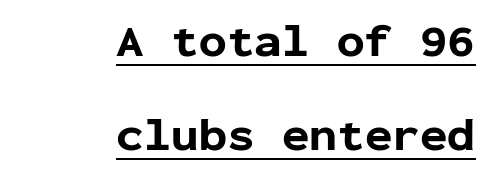
The image shows 46 px bold sans-serif type, upright, monospaced; set right-aligned, loose line spacing (2.04x), normal letter spacing, underlined; low stroke contrast and a medium x-height.
